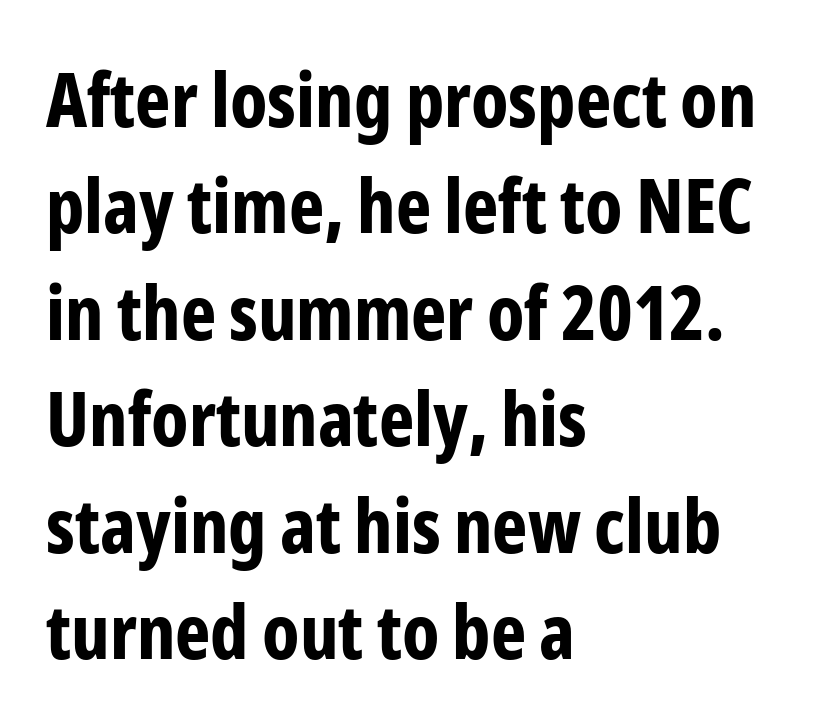
{"serif": "no", "italic": "no", "bold": "yes", "weight": "bold", "width": "condensed", "stroke_contrast": "low", "x_height": "medium", "monospaced": "no", "underline": "no", "align": "left", "line_spacing": "normal", "line_spacing_ratio": 1.42, "letter_spacing": "normal", "letter_spacing_em": 0.0, "glyph_px": 75}
